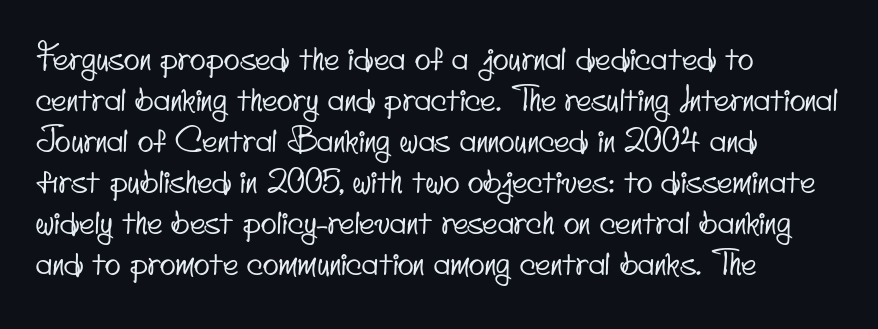
The image shows 33 px condensed sans-serif type; set left-aligned, line spacing 1.24x, normal letter spacing, not underlined; low stroke contrast and a small x-height.
